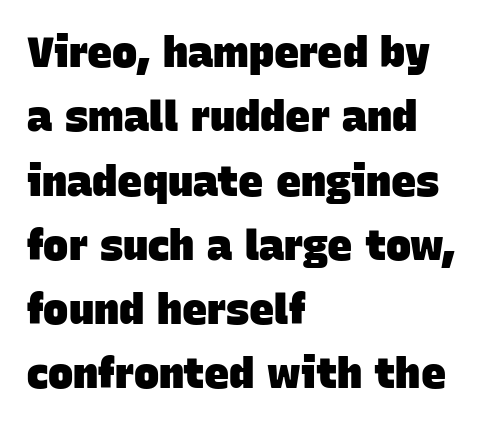
{"serif": "no", "bold": "yes", "weight": "heavy", "width": "normal", "stroke_contrast": "low", "x_height": "large", "monospaced": "no", "underline": "no", "align": "left", "line_spacing": "normal", "line_spacing_ratio": 1.53, "letter_spacing": "normal", "letter_spacing_em": 0.0, "glyph_px": 42}
